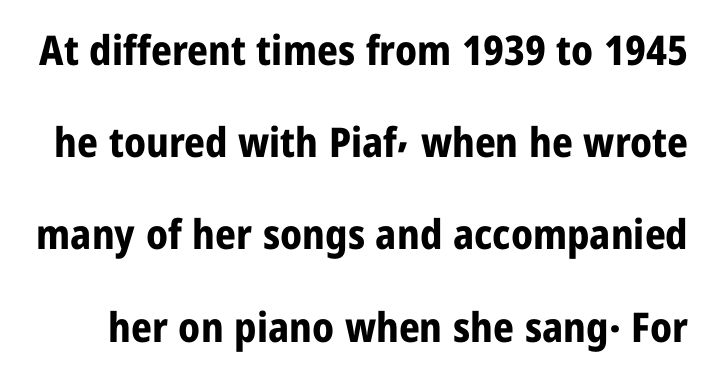
The sample has been set heavy, in full bold. Quick note: not italic, upright. The rendering shows plain stroke endings on the letterforms — a sans-serif design. Just letters on the line, the space beneath them empty.
